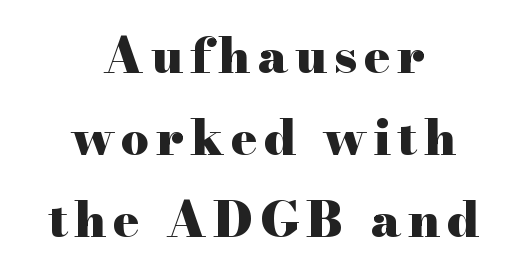
A typesetter would label this face a serif. This sample has the flowing, uneven cadence of proportional lettering. This block has exactly the height ordinary leading produces. The lines are quadded center.
